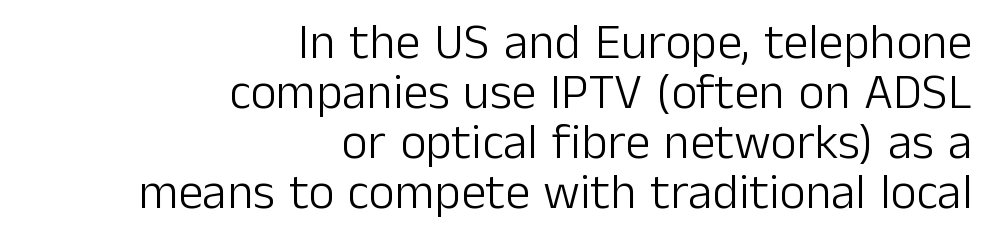
Q: Is the text bold? A: No.
Q: Is the text italic (slanted)? A: No, it is upright.
Q: Is the typeface a serif or a sans-serif typeface? A: Sans-serif.
Q: Is the text underlined? A: No.
Q: How is the paragraph aligned? A: Right-aligned.
Q: Is the spacing between letters normal or unusually wide? A: Normal.
Q: Is the spacing between lines tight, normal or loose? A: Tight.
Q: Width (condensed, normal, or wide)? A: Normal.
Q: Stroke contrast? A: Low.
Q: x-height? A: Medium.
Q: Monospaced? A: No.
